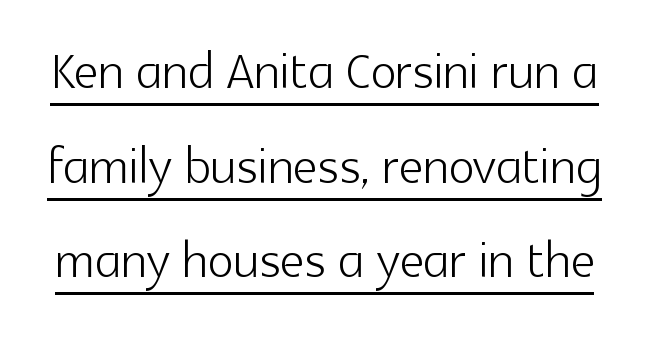
Q: Is the text bold? A: No.
Q: Is the text italic (slanted)? A: No, it is upright.
Q: Is the typeface a serif or a sans-serif typeface? A: Sans-serif.
Q: Is the text underlined? A: Yes.
Q: Is the spacing between letters normal or unusually wide? A: Normal.
Q: Is the spacing between lines tight, normal or loose? A: Normal.
Q: Width (condensed, normal, or wide)? A: Normal.
Q: x-height? A: Medium.
Q: Monospaced? A: No.
